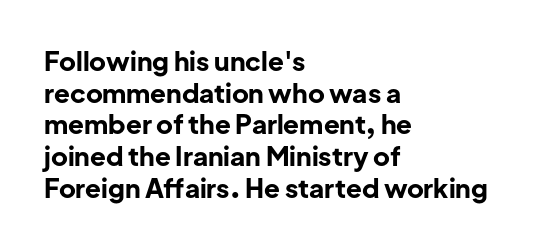
{"italic": "no", "bold": "yes", "underline": "no", "align": "left", "line_spacing_ratio": 1.22, "letter_spacing": "normal", "letter_spacing_em": 0.0, "glyph_px": 26}
